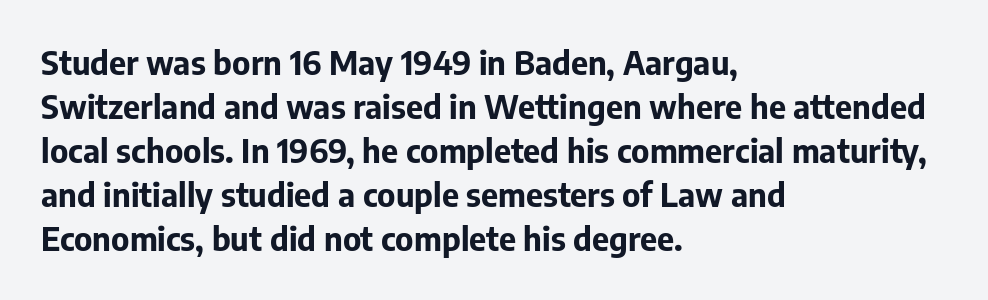
Q: Is the text bold? A: Yes.
Q: Is the text italic (slanted)? A: No, it is upright.
Q: Is the typeface a serif or a sans-serif typeface? A: Sans-serif.
Q: Is the text underlined? A: No.
Q: How is the paragraph aligned? A: Left-aligned.
Q: Is the spacing between letters normal or unusually wide? A: Normal.
Q: Is the spacing between lines tight, normal or loose? A: Normal.
Q: Width (condensed, normal, or wide)? A: Normal.
Q: Stroke contrast? A: Low.
Q: x-height? A: Medium.
Q: Monospaced? A: No.
